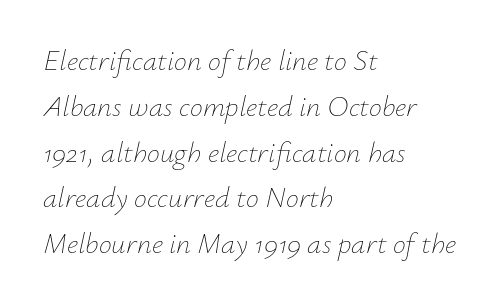
The image shows 29 px thin type, italic (leaning right); set left-aligned, normal line spacing (1.58x), normal letter spacing, not underlined; low stroke contrast and a small x-height.
